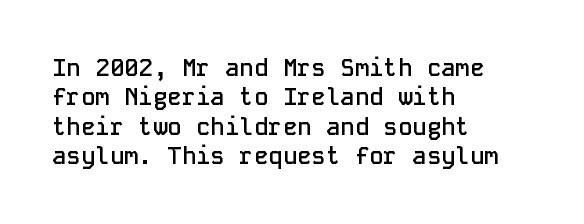
{"italic": "no", "bold": "semi", "underline": "no", "align": "left", "line_spacing_ratio": 1.22, "letter_spacing": "normal", "letter_spacing_em": 0.0, "glyph_px": 24}
